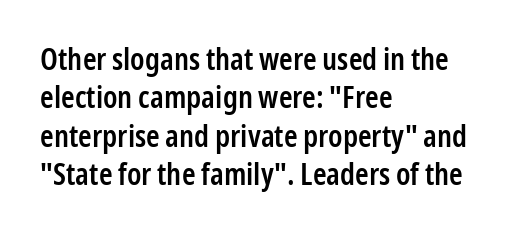
Weight check: semibold — heavier than regular, not quite bold. These lines keep a tight, regular rhythm from letter to letter. The letters advance in unequal steps, a hallmark of proportional type. It's the straight-up-and-down kind of type. This rendering employs a face without finishing strokes, i.e., a sans-serif.
